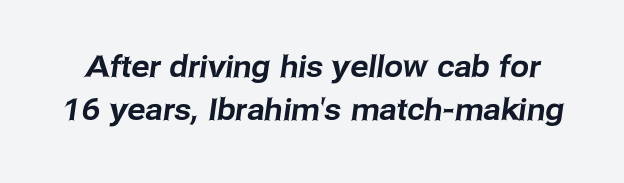
Q: Is the typeface a serif or a sans-serif typeface? A: Sans-serif.
Q: Is the text underlined? A: No.
Q: Is the spacing between letters normal or unusually wide? A: Normal.
Q: Is the spacing between lines tight, normal or loose? A: Normal.
Q: Width (condensed, normal, or wide)? A: Normal.
Q: Stroke contrast? A: Low.
Q: x-height? A: Medium.
Q: Monospaced? A: No.
